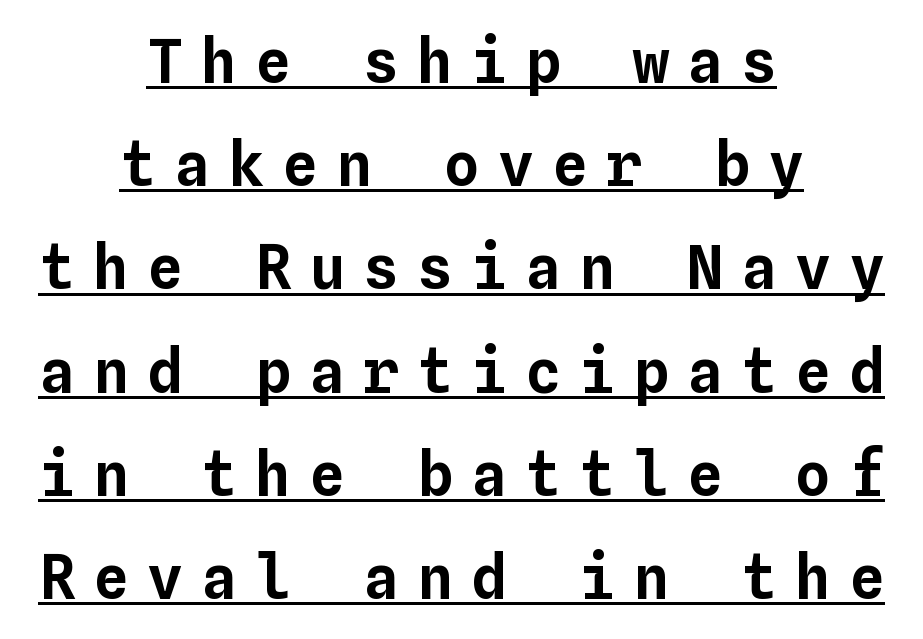
Q: Is the text italic (slanted)? A: No, it is upright.
Q: Is the text underlined? A: Yes.
Q: How is the paragraph aligned? A: Centered.
Q: Is the spacing between letters normal or unusually wide? A: Unusually wide.
Q: Width (condensed, normal, or wide)? A: Normal.
Q: Stroke contrast? A: Low.
Q: x-height? A: Medium.
Q: Monospaced? A: Yes.
